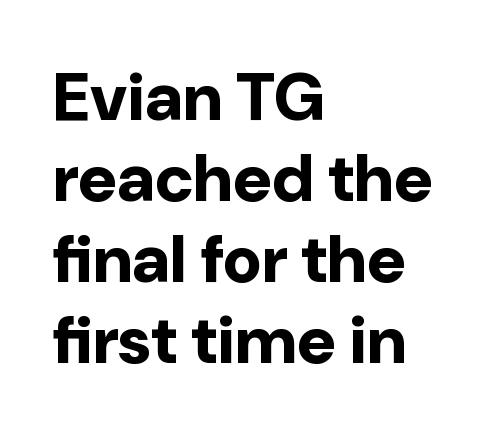
Q: Is the text bold? A: Yes.
Q: Is the text italic (slanted)? A: No, it is upright.
Q: Is the typeface a serif or a sans-serif typeface? A: Sans-serif.
Q: Is the text underlined? A: No.
Q: How is the paragraph aligned? A: Left-aligned.
Q: Is the spacing between letters normal or unusually wide? A: Normal.
Q: Width (condensed, normal, or wide)? A: Normal.
Q: Stroke contrast? A: Low.
Q: x-height? A: Medium.
Q: Monospaced? A: No.
